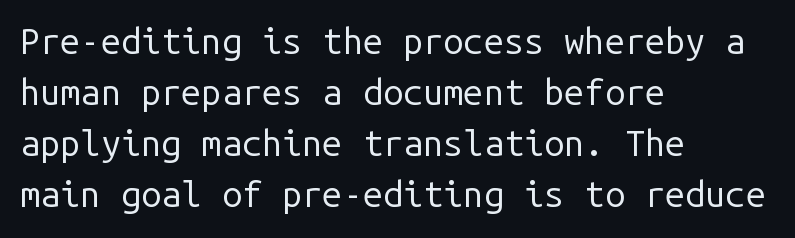
The image shows 36 px regular-weight sans-serif type, upright, monospaced; set left-aligned, normal line spacing (1.42x), normal letter spacing, not underlined; low stroke contrast and a medium x-height.
